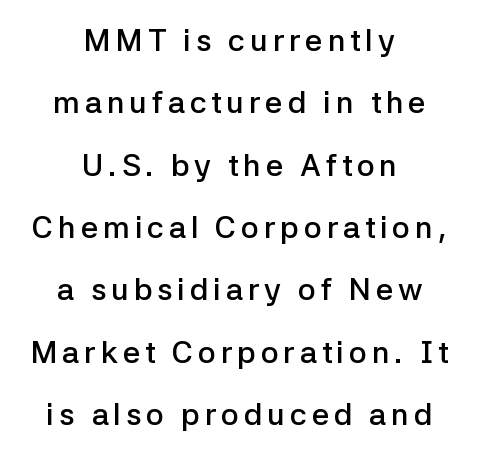
This sample uses an upright cut, with every glyph sitting square on the baseline. The typesetting leans somewhat heavy: a semibold. The typeface chosen for these lines omits serifs. Think of a printed novel: that variable character pitch is what you see here. Each new line begins a long way beneath the previous one.
